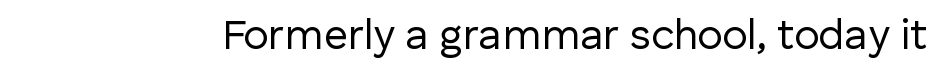
Note: no serifs on the glyphs. The zone under the glyphs is completely vacant. These lines are rendered in a variable-pitch font. The letters stand straight up with perfectly vertical stems.
